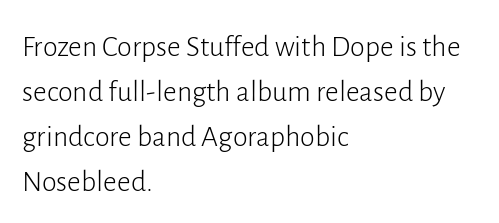
Q: Is the text bold? A: No.
Q: Is the text italic (slanted)? A: No, it is upright.
Q: Is the typeface a serif or a sans-serif typeface? A: Sans-serif.
Q: Is the text underlined? A: No.
Q: How is the paragraph aligned? A: Left-aligned.
Q: Is the spacing between letters normal or unusually wide? A: Normal.
Q: Is the spacing between lines tight, normal or loose? A: Normal.
Q: Width (condensed, normal, or wide)? A: Normal.
Q: Stroke contrast? A: Low.
Q: x-height? A: Medium.
Q: Monospaced? A: No.
